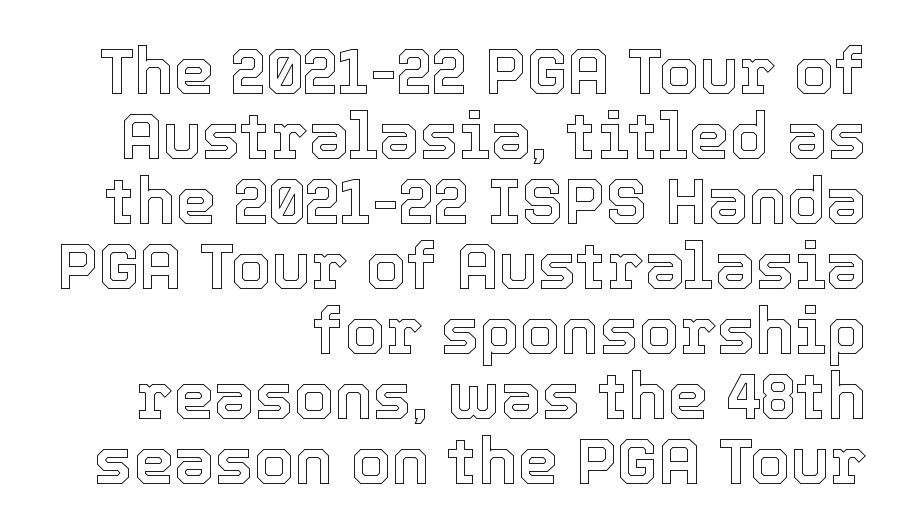
{"italic": "no", "width": "normal", "x_height": "medium", "monospaced": "no", "underline": "no", "align": "right", "line_spacing": "tight", "line_spacing_ratio": 1.0, "letter_spacing": "normal", "letter_spacing_em": 0.0, "glyph_px": 65}
